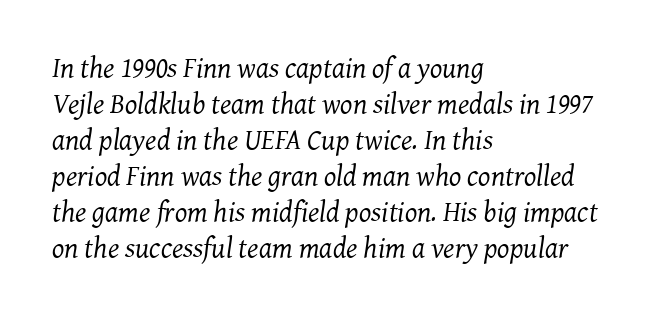
Q: Is the text bold? A: No.
Q: Is the text italic (slanted)? A: Yes, it leans right by about 7 degrees.
Q: Is the typeface a serif or a sans-serif typeface? A: Serif.
Q: Is the text underlined? A: No.
Q: How is the paragraph aligned? A: Left-aligned.
Q: Is the spacing between letters normal or unusually wide? A: Normal.
Q: Width (condensed, normal, or wide)? A: Normal.
Q: Stroke contrast? A: Medium.
Q: x-height? A: Medium.
Q: Monospaced? A: No.
